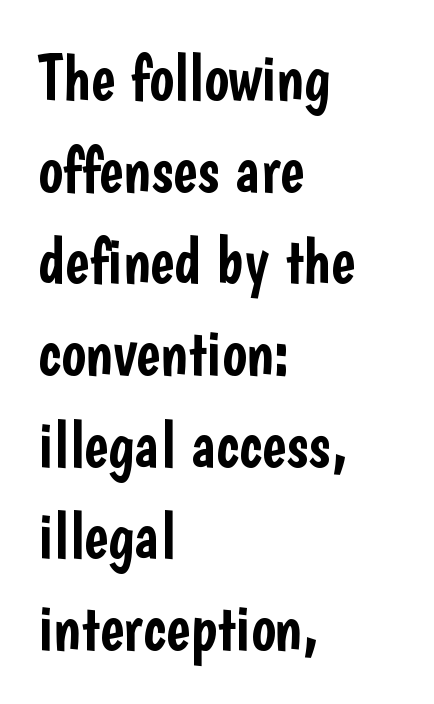
The image shows 65 px condensed sans-serif type, upright; set left-aligned, normal line spacing (1.41x), normal letter spacing, not underlined; low stroke contrast and a medium x-height.
